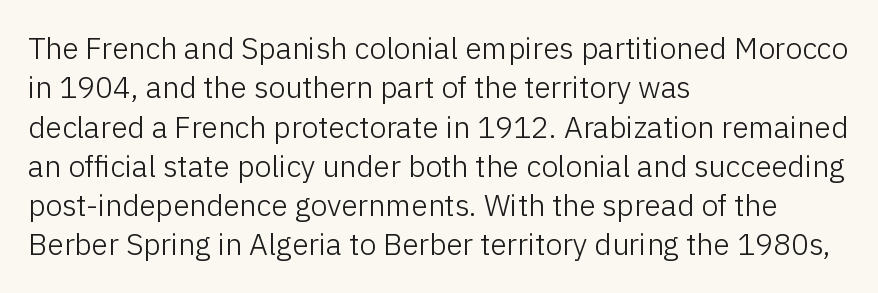
Anything drawn beneath the words? Only blank space. The rendering shows plain stroke endings on the letterforms — a sans-serif design. This rendering uses left alignment, leaving the right contour irregular. These lines were composed using upright roman letters. The letters advance in unequal steps, a hallmark of proportional type.
